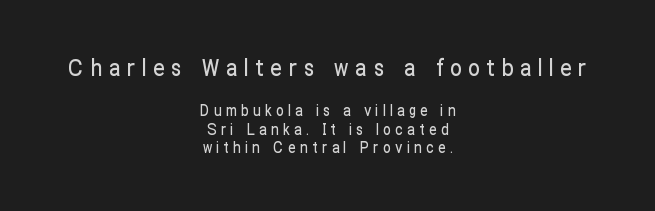
Q: Is the text italic (slanted)? A: No, it is upright.
Q: Is the text underlined? A: No.
Q: How is the paragraph aligned? A: Centered.
Q: Is the spacing between letters normal or unusually wide? A: Unusually wide.
Q: Which block of text is set in a larger size, the first (top) or the second (bottom)? A: The first (top) one.
